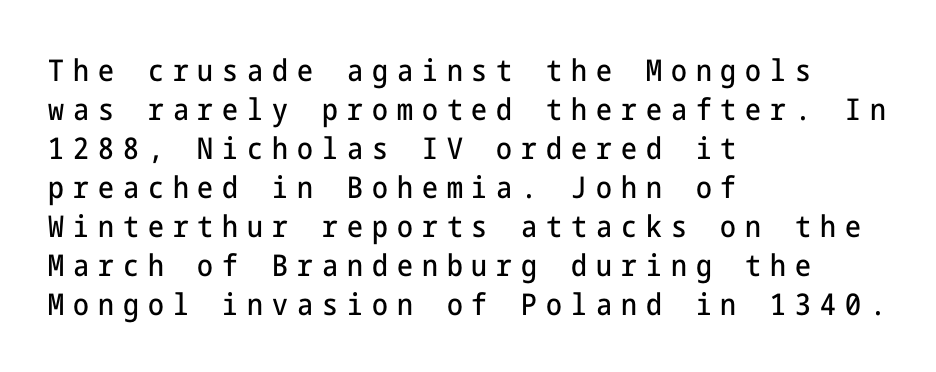
{"serif": "no", "italic": "no", "width": "condensed", "stroke_contrast": "low", "x_height": "medium", "underline": "no", "align": "left", "line_spacing": "normal", "line_spacing_ratio": 1.3, "letter_spacing": "wide", "letter_spacing_em": 0.3, "glyph_px": 30}
